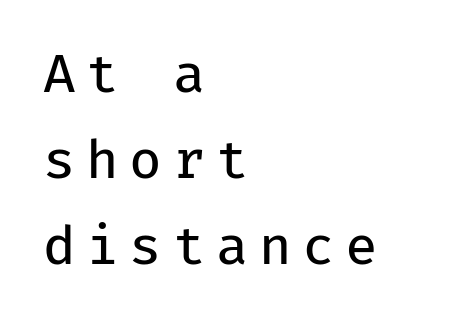
{"serif": "no", "italic": "no", "bold": "no", "weight": "regular", "width": "normal", "stroke_contrast": "low", "x_height": "medium", "monospaced": "yes", "underline": "no", "align": "left", "line_spacing": "normal", "line_spacing_ratio": 1.62, "letter_spacing": "wide", "letter_spacing_em": 0.2, "glyph_px": 53}
